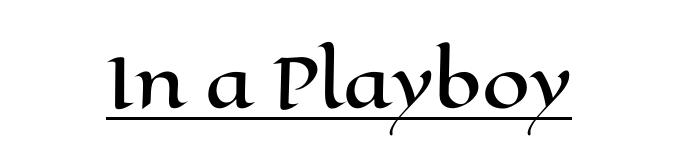
{"italic": "no", "width": "wide", "stroke_contrast": "high", "x_height": "medium", "monospaced": "no", "underline": "yes", "align": "center", "letter_spacing": "normal", "letter_spacing_em": 0.0, "glyph_px": 69}
